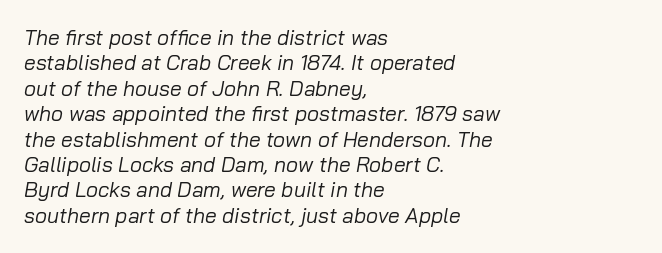
{"italic": "yes", "lean": "right", "slant_degrees": 10, "bold": "no", "underline": "no", "align": "left", "line_spacing_ratio": 1.21, "letter_spacing": "normal", "letter_spacing_em": 0.0, "glyph_px": 21}
